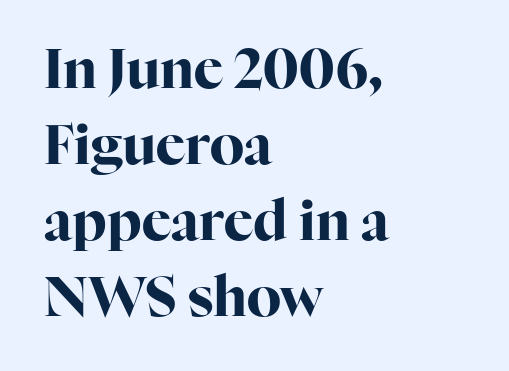
Q: Is the text bold? A: Yes.
Q: Is the text italic (slanted)? A: No, it is upright.
Q: Is the typeface a serif or a sans-serif typeface? A: Serif.
Q: Is the text underlined? A: No.
Q: How is the paragraph aligned? A: Left-aligned.
Q: Is the spacing between letters normal or unusually wide? A: Normal.
Q: Is the spacing between lines tight, normal or loose? A: Normal.
Q: Width (condensed, normal, or wide)? A: Normal.
Q: Stroke contrast? A: High.
Q: x-height? A: Medium.
Q: Monospaced? A: No.
